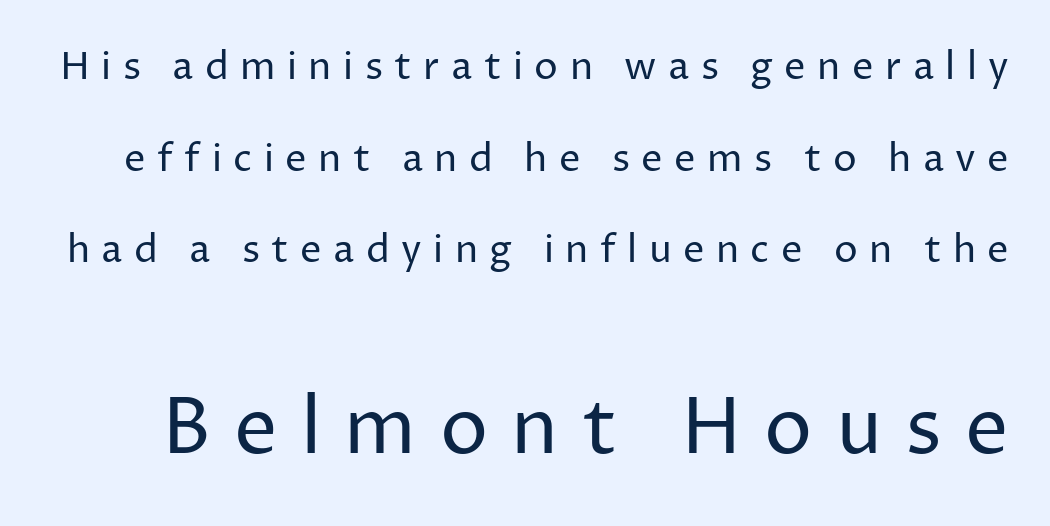
The image shows 77 px regular-weight sans-serif type, upright; set loose line spacing (2.41x), unusually wide letter spacing (+0.3 em), not underlined; the second (bottom) block is 2.03x larger; low stroke contrast and a medium x-height.
